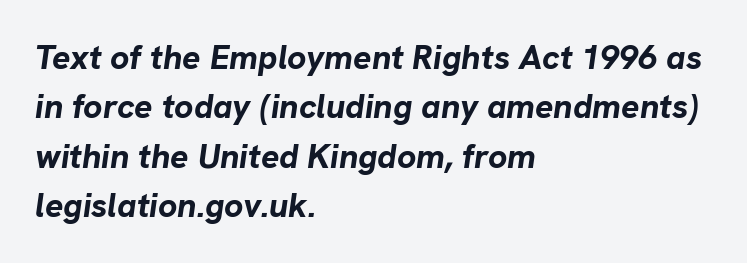
Q: Is the text bold? A: Yes.
Q: Is the text italic (slanted)? A: Yes, it leans right by about 8 degrees.
Q: Is the text underlined? A: No.
Q: How is the paragraph aligned? A: Left-aligned.
Q: Is the spacing between letters normal or unusually wide? A: Normal.
Q: Is the spacing between lines tight, normal or loose? A: Normal.
Q: Width (condensed, normal, or wide)? A: Normal.
Q: Stroke contrast? A: Low.
Q: x-height? A: Medium.
Q: Monospaced? A: No.
